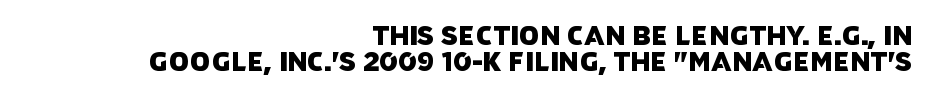
The image shows 26 px text type; set right-aligned, tight line spacing (1.0x), normal letter spacing, not underlined.
